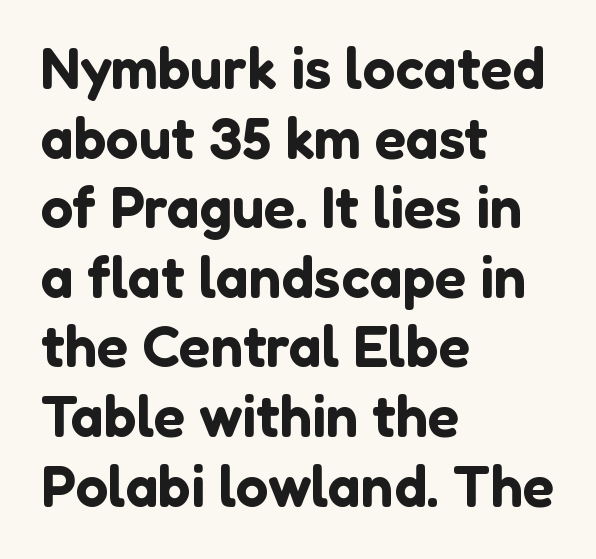
Q: Is the text italic (slanted)? A: No, it is upright.
Q: Is the typeface a serif or a sans-serif typeface? A: Sans-serif.
Q: Is the text underlined? A: No.
Q: How is the paragraph aligned? A: Left-aligned.
Q: Is the spacing between letters normal or unusually wide? A: Normal.
Q: Width (condensed, normal, or wide)? A: Normal.
Q: Stroke contrast? A: Low.
Q: x-height? A: Medium.
Q: Monospaced? A: No.
